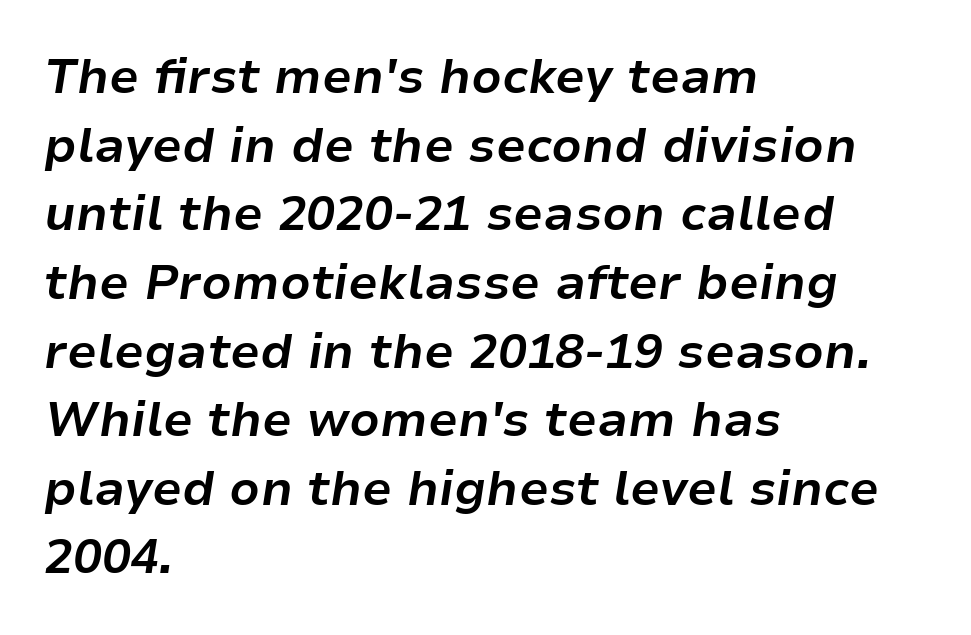
These lines sit exactly where default settings would place them. Characters follow at the spacing the type designer built in. A student would call this left alignment; a typographer would say flush left, rag right. The strokes are fattened all the way to bold.
